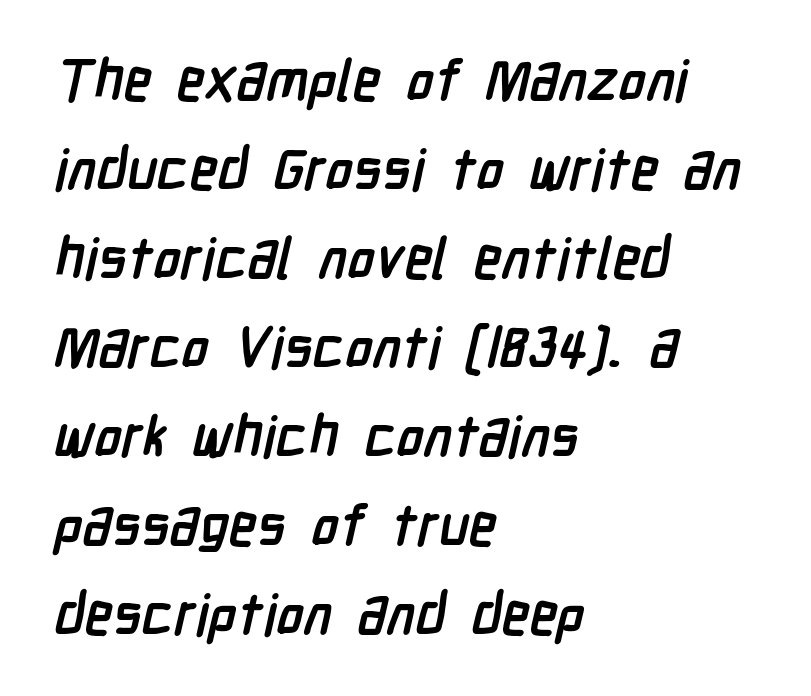
{"serif": "no", "bold": "yes", "weight": "semibold", "width": "condensed", "stroke_contrast": "low", "x_height": "medium", "monospaced": "no", "underline": "no", "align": "left", "line_spacing": "normal", "line_spacing_ratio": 1.56, "letter_spacing": "normal", "letter_spacing_em": 0.0, "glyph_px": 57}
